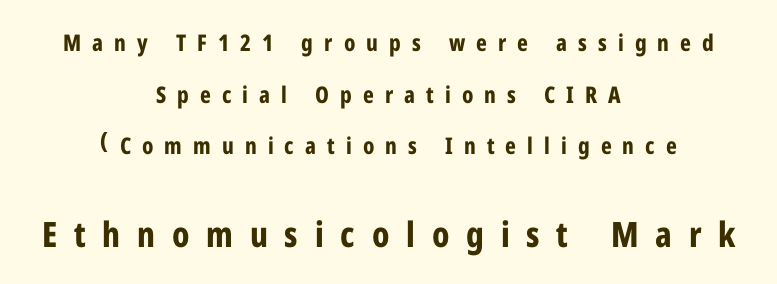
The compositor balanced each line on the midline. Each letter keeps its own natural width here, so spacing adapts to shape. Examine the stroke ends and you'll find no serifs. If you squint, the bottom block still reads clearly — it's the larger of the two. Substantial extra tracking has been applied to these lines.
